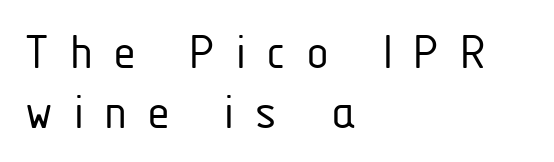
{"serif": "no", "italic": "no", "bold": "no", "weight": "light", "width": "condensed", "stroke_contrast": "low", "x_height": "medium", "monospaced": "no", "underline": "no", "align": "left", "line_spacing": "tight", "line_spacing_ratio": 1.13, "letter_spacing": "wide", "letter_spacing_em": 0.38, "glyph_px": 53}
